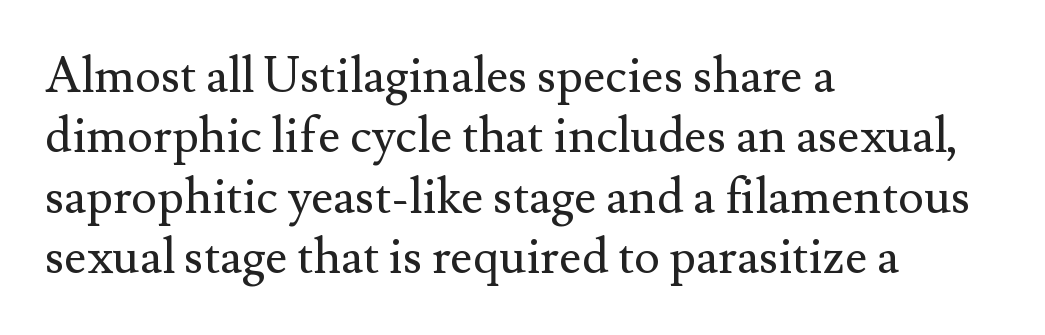
The image shows 49 px regular-weight serif type, upright; set left-aligned, line spacing 1.23x, normal letter spacing, not underlined; medium stroke contrast and a small x-height.
